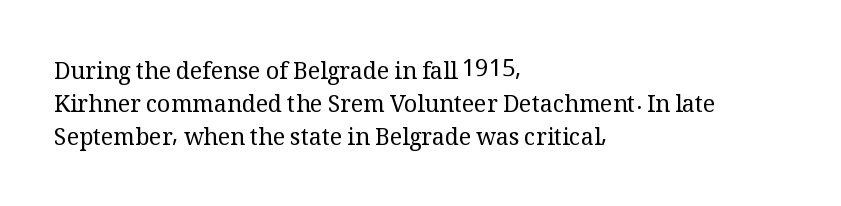
{"italic": "no", "bold": "no", "underline": "no", "align": "left", "line_spacing": "normal", "line_spacing_ratio": 1.43, "letter_spacing": "normal", "letter_spacing_em": 0.0, "glyph_px": 23}
